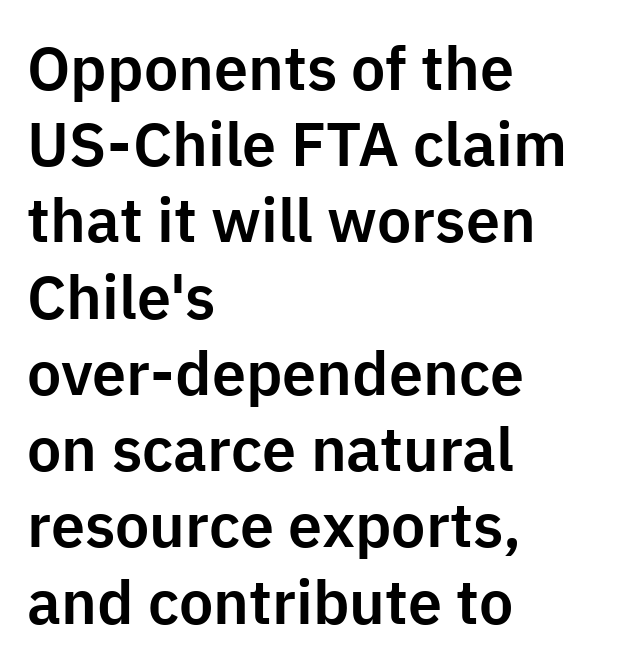
Q: Is the text italic (slanted)? A: No, it is upright.
Q: Is the typeface a serif or a sans-serif typeface? A: Sans-serif.
Q: Is the text underlined? A: No.
Q: How is the paragraph aligned? A: Left-aligned.
Q: Is the spacing between letters normal or unusually wide? A: Normal.
Q: Is the spacing between lines tight, normal or loose? A: Normal.
Q: Width (condensed, normal, or wide)? A: Normal.
Q: Stroke contrast? A: Low.
Q: x-height? A: Medium.
Q: Monospaced? A: No.
